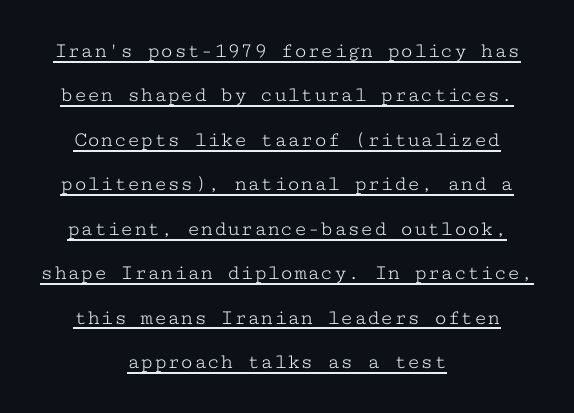
The passage is arranged like a title page — every line centered. Students, note that the glyphs here touch the page at normal intervals. Counters stay open thanks to moderate or lighter strokes. How would I describe the line gaps? Wide and relaxed. A typesetter would mark this as roman, not italic.
